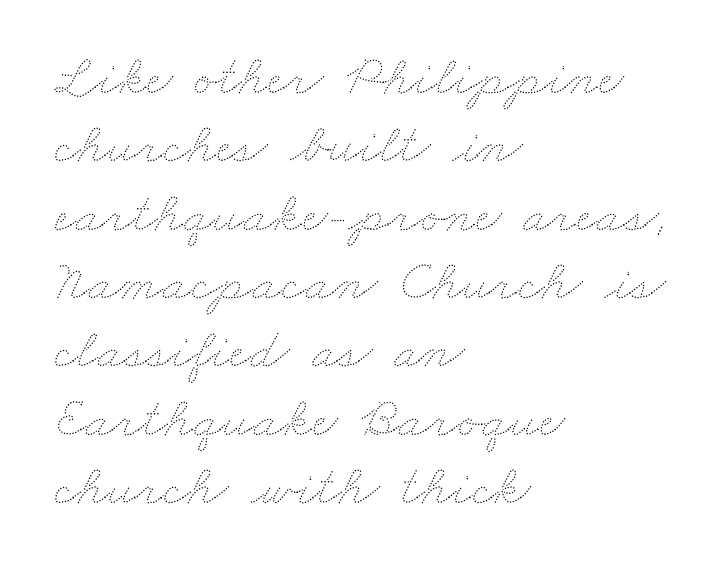
{"bold": "no", "weight": "thin", "width": "wide", "stroke_contrast": "medium", "x_height": "small", "monospaced": "no", "underline": "no", "align": "left", "line_spacing_ratio": 1.22, "letter_spacing": "normal", "letter_spacing_em": 0.0, "glyph_px": 56}
